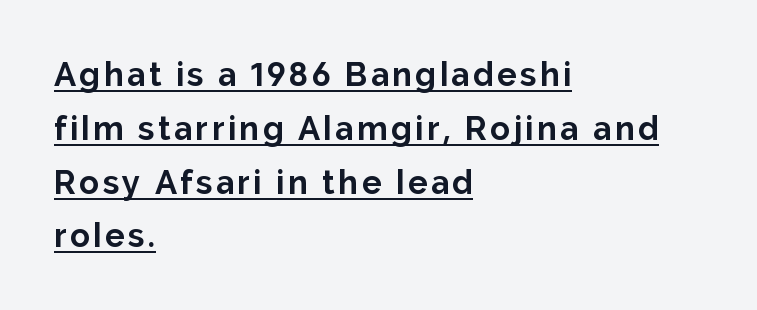
Line beginnings align vertically; line endings do not. The font is running at its bold setting. Each line of the rendering has a horizontal stroke beneath the glyphs. A typesetter would call this leading conventional body-copy spacing.
